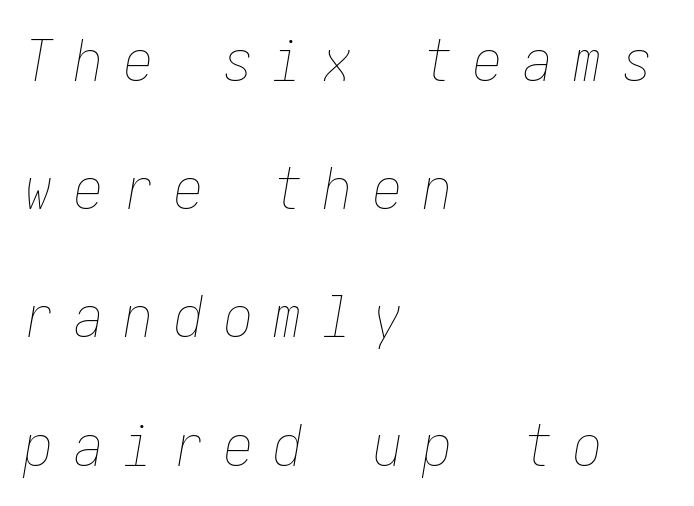
{"italic": "yes", "lean": "right", "slant_degrees": 10, "bold": "no", "weight": "thin", "width": "condensed", "stroke_contrast": "low", "x_height": "medium", "underline": "no", "align": "left", "line_spacing": "loose", "line_spacing_ratio": 2.21, "letter_spacing": "wide", "letter_spacing_em": 0.36, "glyph_px": 58}
